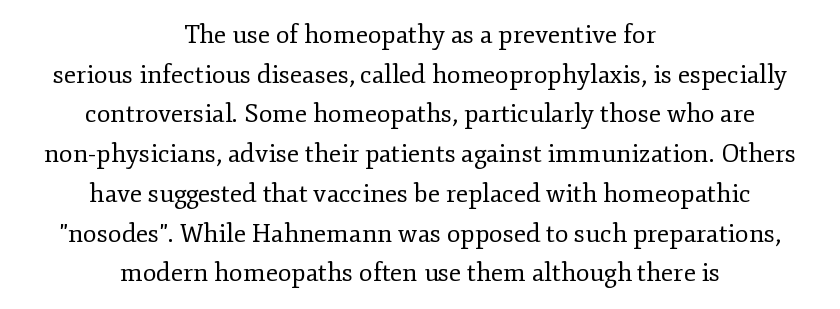
{"italic": "no", "bold": "no", "underline": "no", "align": "center", "line_spacing": "normal", "line_spacing_ratio": 1.59, "letter_spacing": "normal", "letter_spacing_em": 0.0, "glyph_px": 25}
